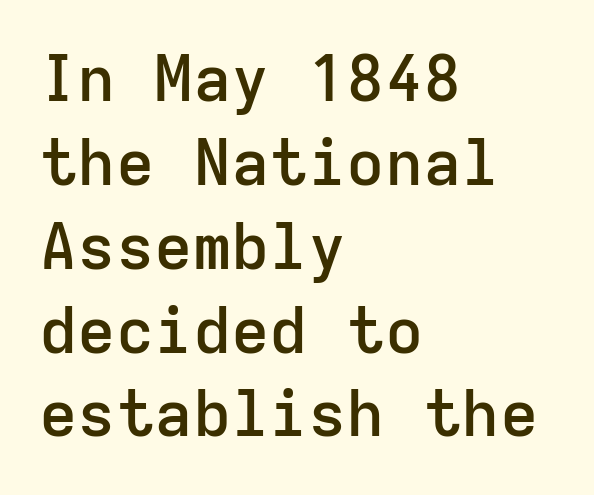
The image shows 64 px semibold sans-serif type, upright, monospaced; set left-aligned, normal line spacing (1.31x), normal letter spacing, not underlined; low stroke contrast and a medium x-height.
